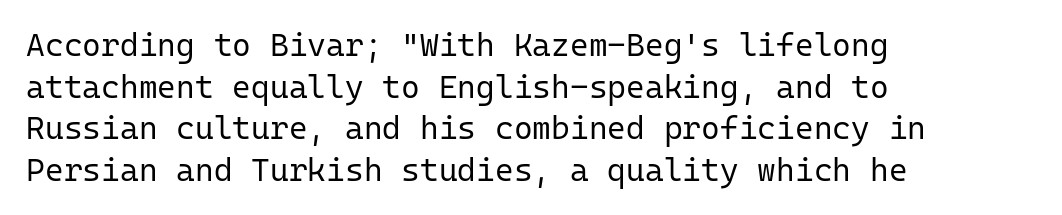
{"serif": "no", "italic": "no", "bold": "no", "weight": "regular", "width": "normal", "stroke_contrast": "low", "x_height": "medium", "monospaced": "yes", "underline": "no", "align": "left", "line_spacing": "normal", "line_spacing_ratio": 1.3, "letter_spacing": "normal", "letter_spacing_em": 0.0, "glyph_px": 32}
